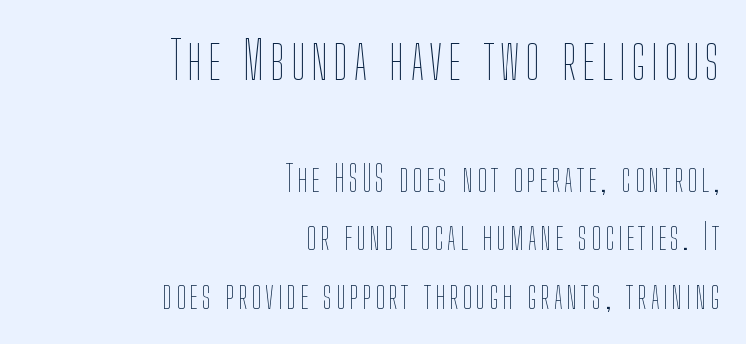
The image shows 53 px thin, condensed type, upright; set right-aligned, normal line spacing (1.66x), not underlined; the first (top) block is 1.51x larger; low stroke contrast and a medium x-height.
